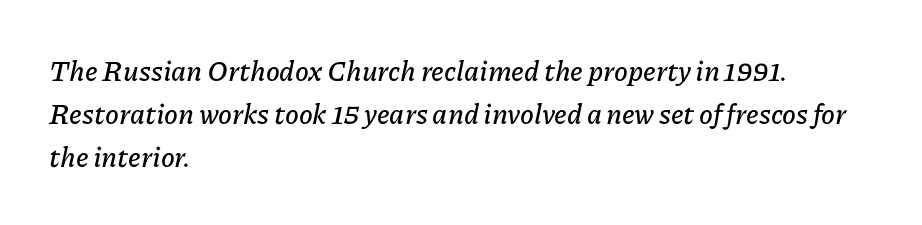
{"italic": "yes", "lean": "right", "slant_degrees": 11, "width": "normal", "stroke_contrast": "low", "x_height": "medium", "monospaced": "no", "underline": "no", "align": "left", "line_spacing": "normal", "line_spacing_ratio": 1.53, "letter_spacing": "normal", "letter_spacing_em": 0.0, "glyph_px": 28}
